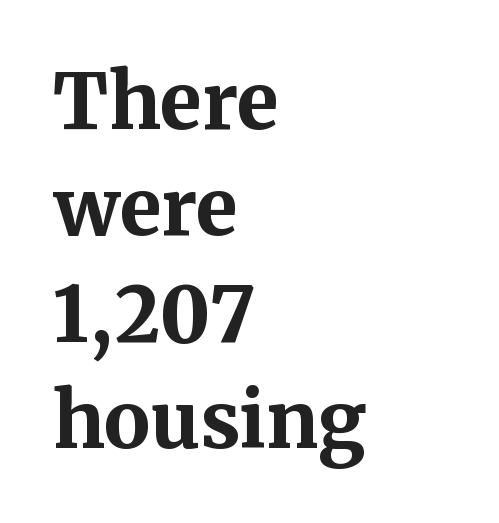
The image shows 77 px bold serif type, upright; set left-aligned, normal line spacing (1.38x), normal letter spacing, not underlined; medium stroke contrast and a medium x-height.
